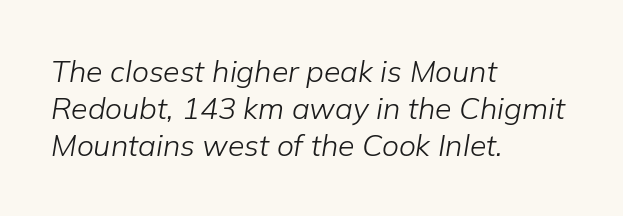
The image shows 30 px light type, italic (leaning right); set left-aligned, line spacing 1.24x, normal letter spacing, not underlined; low stroke contrast and a medium x-height.
